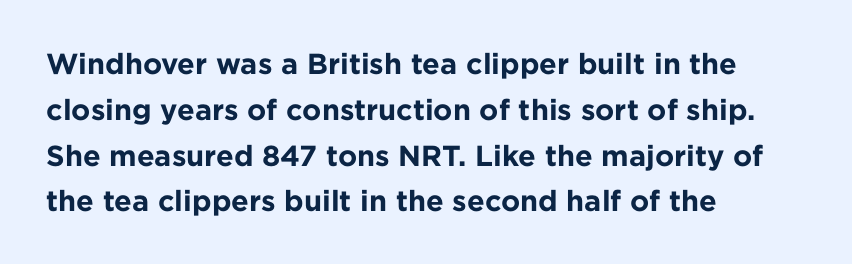
{"serif": "no", "italic": "no", "bold": "yes", "weight": "bold", "width": "normal", "stroke_contrast": "low", "x_height": "medium", "monospaced": "no", "underline": "no", "align": "left", "line_spacing": "normal", "line_spacing_ratio": 1.58, "letter_spacing": "normal", "letter_spacing_em": 0.0, "glyph_px": 29}
